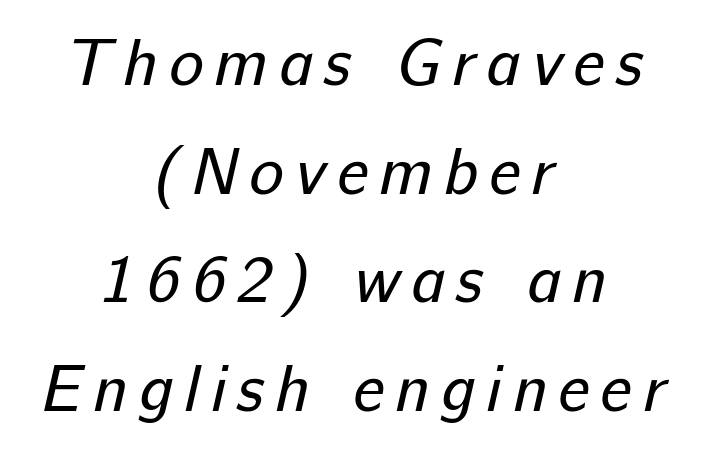
The image shows 65 px regular-weight sans-serif type; set centered, normal line spacing (1.67x), not underlined; low stroke contrast and a medium x-height.
